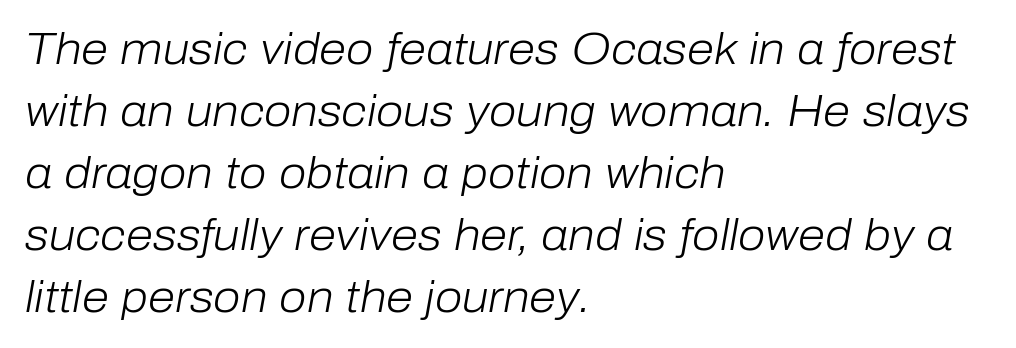
{"italic": "yes", "lean": "right", "slant_degrees": 10, "bold": "no", "weight": "light", "width": "normal", "stroke_contrast": "low", "x_height": "medium", "monospaced": "no", "underline": "no", "align": "left", "line_spacing": "normal", "line_spacing_ratio": 1.41, "letter_spacing": "normal", "letter_spacing_em": 0.0, "glyph_px": 44}
